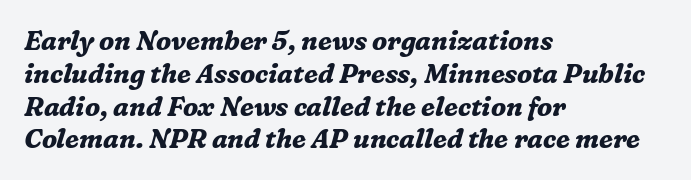
The image shows 26 px bold type, italic (leaning right); set left-aligned, normal line spacing (1.26x), normal letter spacing, not underlined.
